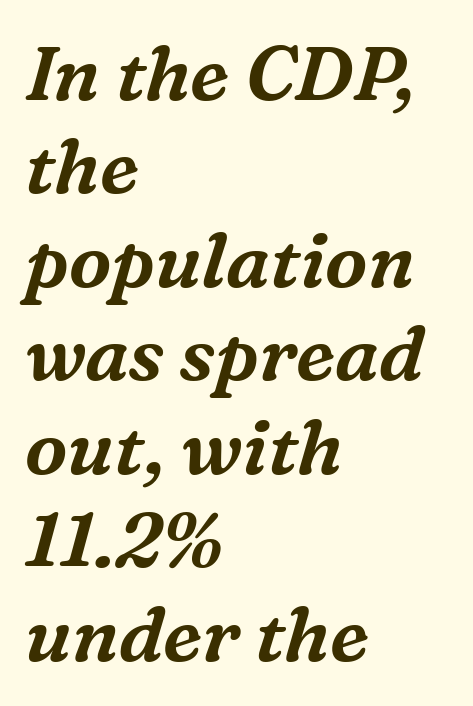
The baseline area is clear. Classification — serif. The axis of the letterforms is tilted away from vertical. Short note: letters normally spaced. Horizontal alignment here is leftward, the default for most running prose. A typesetter would call this proportional, since set widths differ per character.
